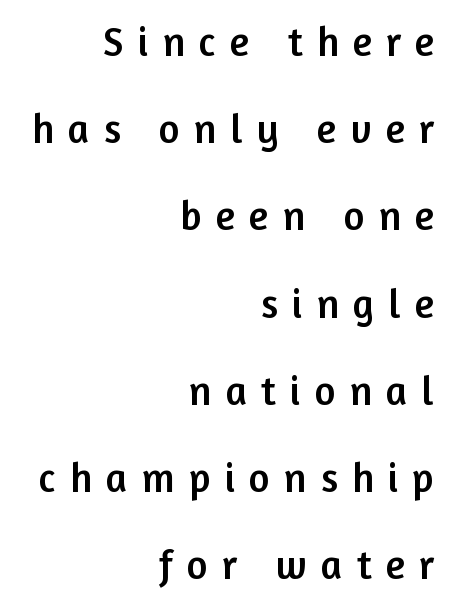
You can tell from the bare stems that sans-serif type was used. The paragraph has a hard right edge and a soft left edge. These lines were composed using upright roman letters. Do the characters align in a grid? No, the font is proportional. Each new line begins a long way beneath the previous one.
